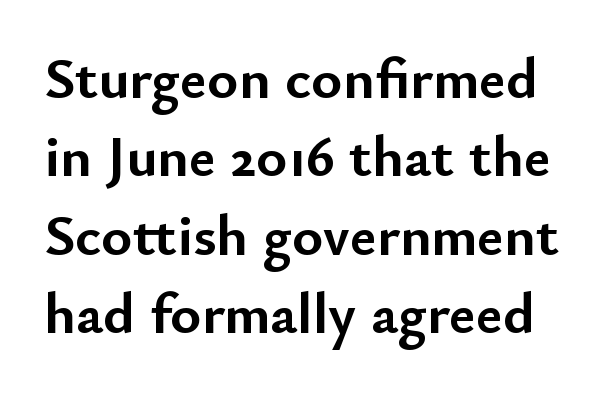
The image shows 59 px semibold sans-serif type, upright; set normal line spacing (1.33x), normal letter spacing, not underlined; low stroke contrast and a small x-height.
